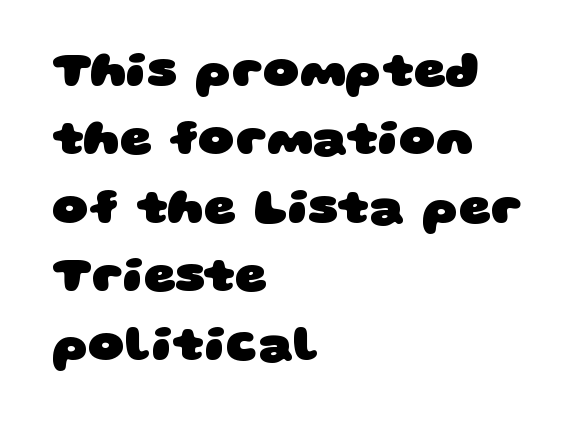
{"serif": "no", "bold": "yes", "weight": "heavy", "width": "wide", "stroke_contrast": "low", "x_height": "large", "monospaced": "no", "underline": "no", "align": "left", "line_spacing": "normal", "line_spacing_ratio": 1.37, "letter_spacing": "normal", "letter_spacing_em": 0.0, "glyph_px": 50}
